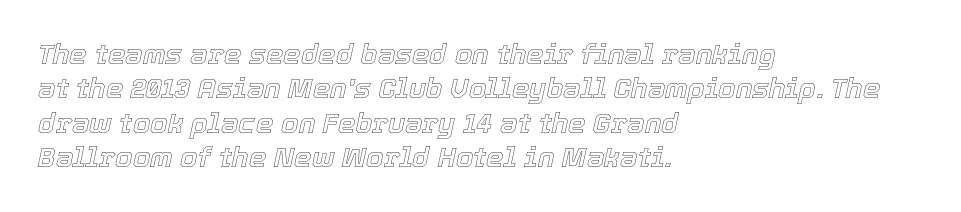
The image shows 28 px text type, italic (leaning right); set left-aligned, line spacing 1.23x, normal letter spacing, not underlined; a medium x-height.
